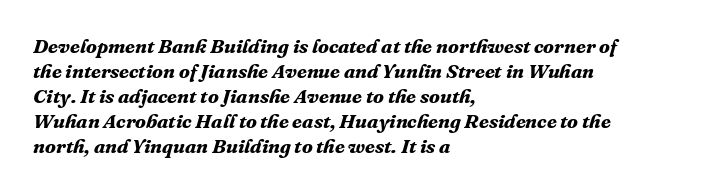
The image shows 20 px bold type, italic (leaning right); set left-aligned, normal line spacing (1.25x), normal letter spacing, not underlined.
